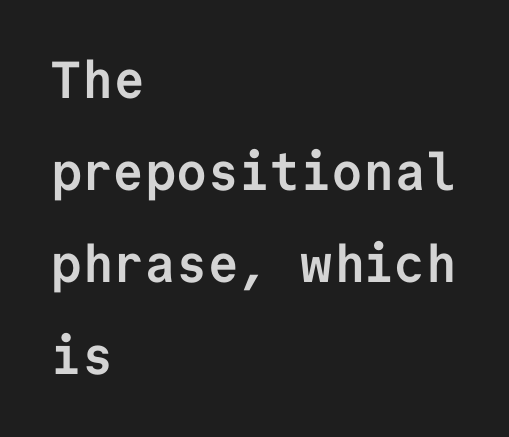
{"serif": "no", "italic": "no", "bold": "yes", "weight": "semibold", "width": "normal", "stroke_contrast": "low", "x_height": "medium", "monospaced": "yes", "underline": "no", "align": "left", "line_spacing_ratio": 1.77, "letter_spacing": "normal", "letter_spacing_em": 0.0, "glyph_px": 52}
